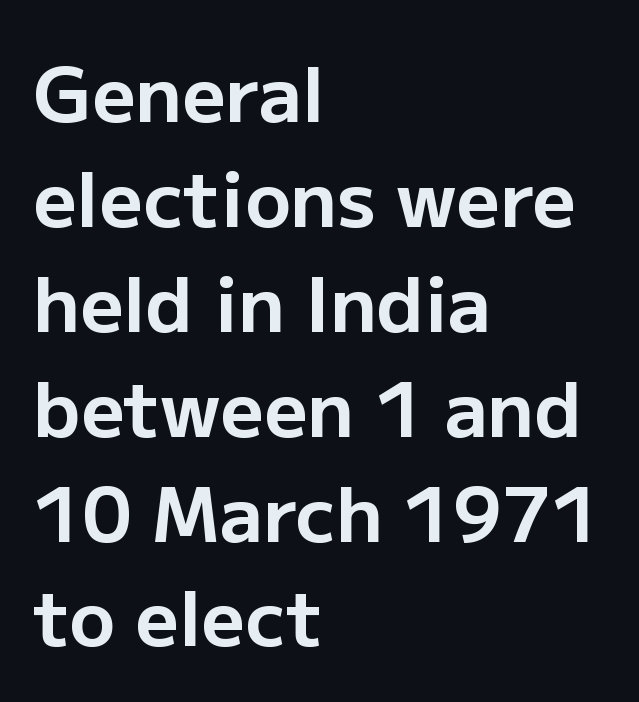
The image shows 76 px bold sans-serif type, upright; set left-aligned, normal line spacing (1.38x), normal letter spacing, not underlined; low stroke contrast and a medium x-height.
